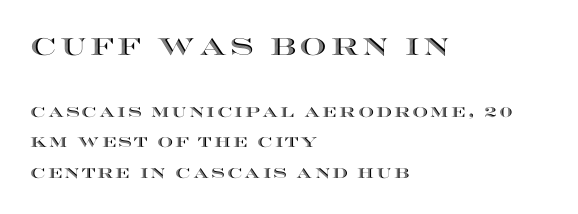
{"italic": "no", "underline": "no", "align": "left", "line_spacing": "loose", "line_spacing_ratio": 2.19, "larger_block": "first", "size_ratio": 1.71, "glyph_px": 24}
